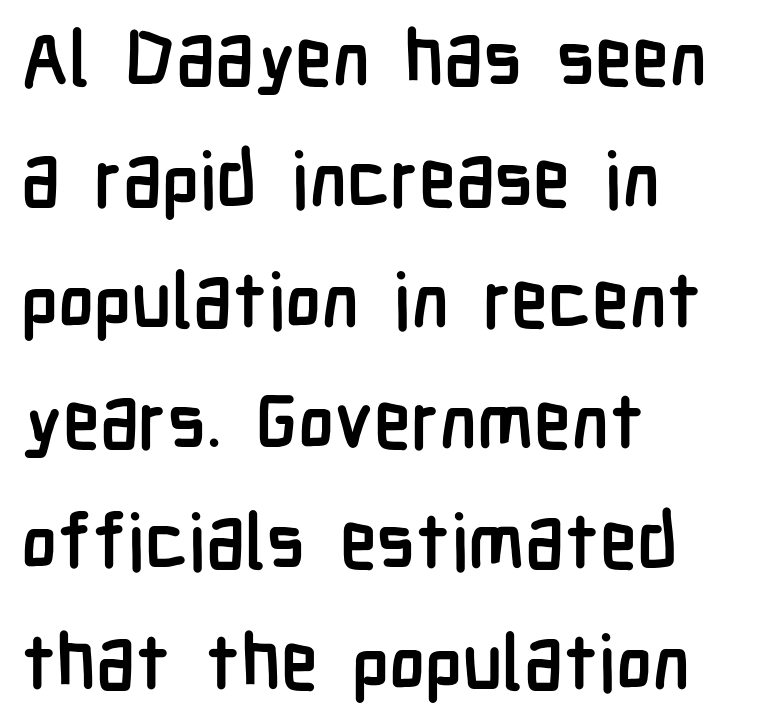
Q: Is the text bold? A: Yes.
Q: Is the text italic (slanted)? A: No, it is upright.
Q: Is the typeface a serif or a sans-serif typeface? A: Sans-serif.
Q: Is the text underlined? A: No.
Q: How is the paragraph aligned? A: Left-aligned.
Q: Is the spacing between letters normal or unusually wide? A: Normal.
Q: Is the spacing between lines tight, normal or loose? A: Normal.
Q: Width (condensed, normal, or wide)? A: Condensed.
Q: Stroke contrast? A: Low.
Q: x-height? A: Medium.
Q: Monospaced? A: No.
